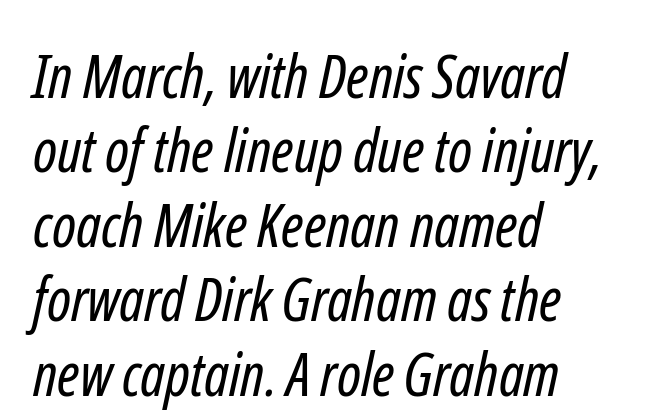
I'd call this a sans setting — the letters go barefoot. The strip under each line holds only bare page. Varying glyph widths throughout — classic text-font behaviour. Does extra space separate the letters? No, they use regular spacing. No heavy texture on the line: the type isn't bold. A classic flush-left, rag-right setting is used for this passage.
